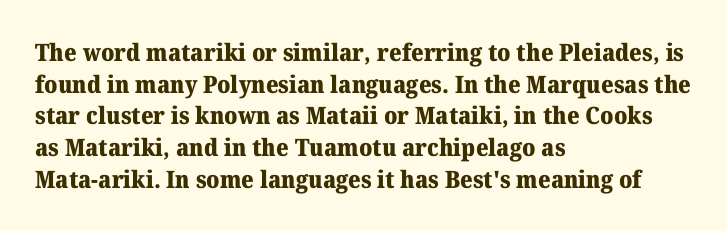
{"italic": "no", "bold": "yes", "underline": "no", "align": "left", "line_spacing": "normal", "line_spacing_ratio": 1.32, "letter_spacing": "normal", "letter_spacing_em": 0.0, "glyph_px": 24}
